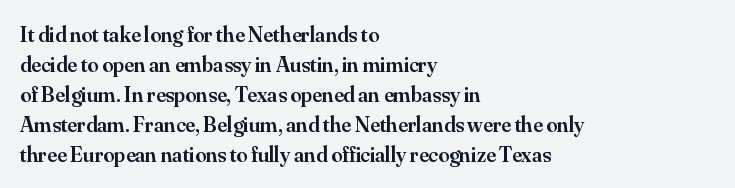
In terms of letterspacing, this is plain default setting. Underlining? Definitely not there. The rendering anchors every line to the left-hand side. Style check: upright.
